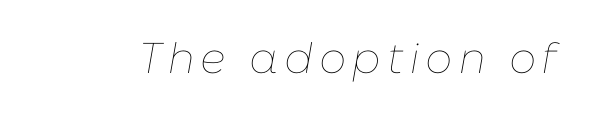
You can tell it's italic because the verticals aren't actually vertical. Words float on clear page, feet unadorned. Varying glyph widths throughout — classic text-font behaviour. The characters are drawn with everyday or finer stroke widths.
